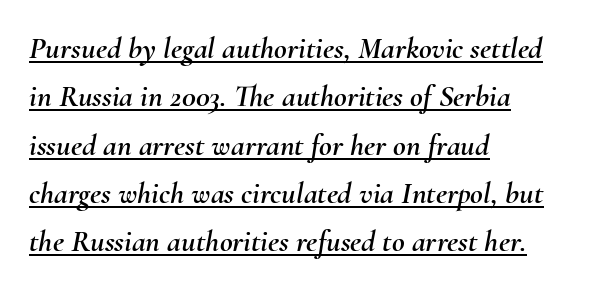
Successive baselines arrive at the customary interval. The compositor pushed each line to the left boundary. Proportional: the letters do not fall into vertical columns. Words appear dense and cohesive because spacing is normal. Slanted lettering throughout.
